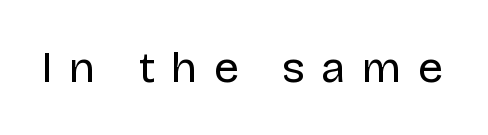
The image shows 44 px regular-weight sans-serif type, upright; set unusually wide letter spacing (+0.37 em), not underlined; low stroke contrast and a large x-height.
